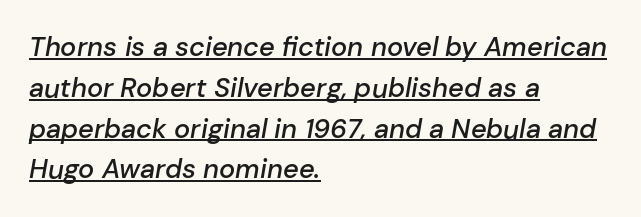
The face used here is rendered with its standard letterfit. Heft: intermediate — a semibold. The passage shown stacks its lines at a standard gap. Horizontally, the lines are justified to the leading edge only. Slant detected: the letters are inclined.
